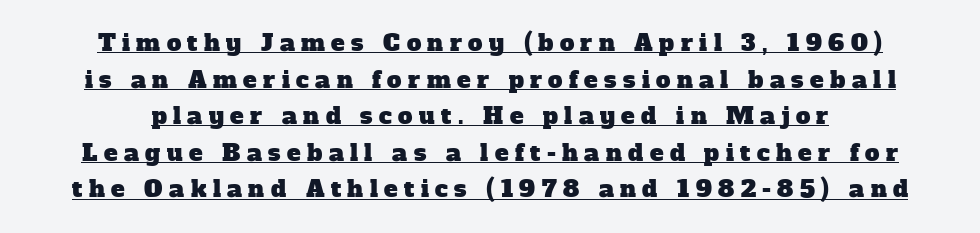
{"underline": "yes", "align": "center", "line_spacing": "normal", "line_spacing_ratio": 1.59, "letter_spacing": "wide", "letter_spacing_em": 0.28, "glyph_px": 23}
